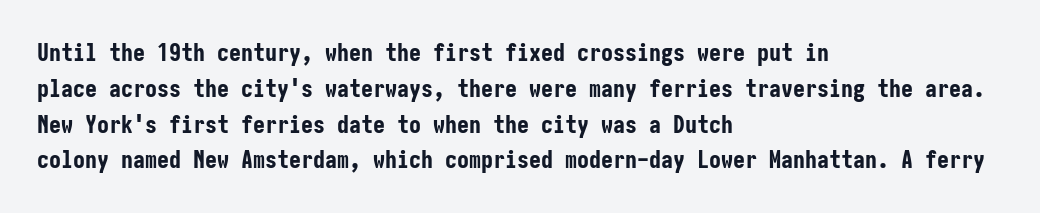
The image shows 24 px bold type, upright; set left-aligned, normal line spacing (1.49x), normal letter spacing, not underlined.
